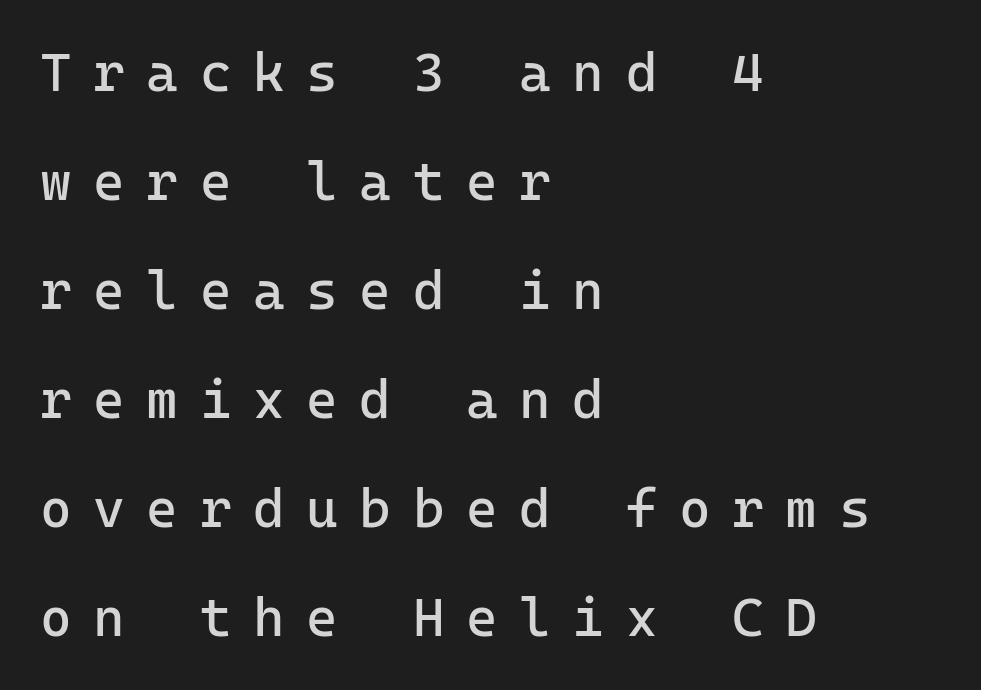
{"serif": "no", "italic": "no", "bold": "no", "weight": "regular", "width": "normal", "stroke_contrast": "low", "x_height": "medium", "underline": "no", "align": "left", "line_spacing": "loose", "line_spacing_ratio": 2.02, "letter_spacing": "wide", "letter_spacing_em": 0.4, "glyph_px": 54}
